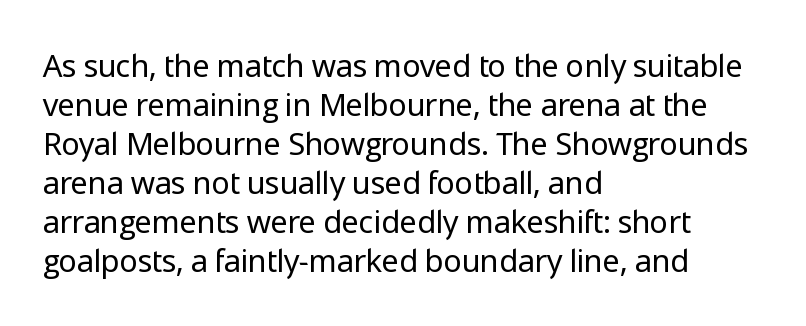
Line beginnings align vertically; line endings do not. The letters look calm and open, with moderate or lighter stems. Words appear dense and cohesive because spacing is normal. The typeface chosen for these lines omits serifs. The specimen omits any rule beneath the text block's lines. The leading is moderate, giving the passage an even texture.
